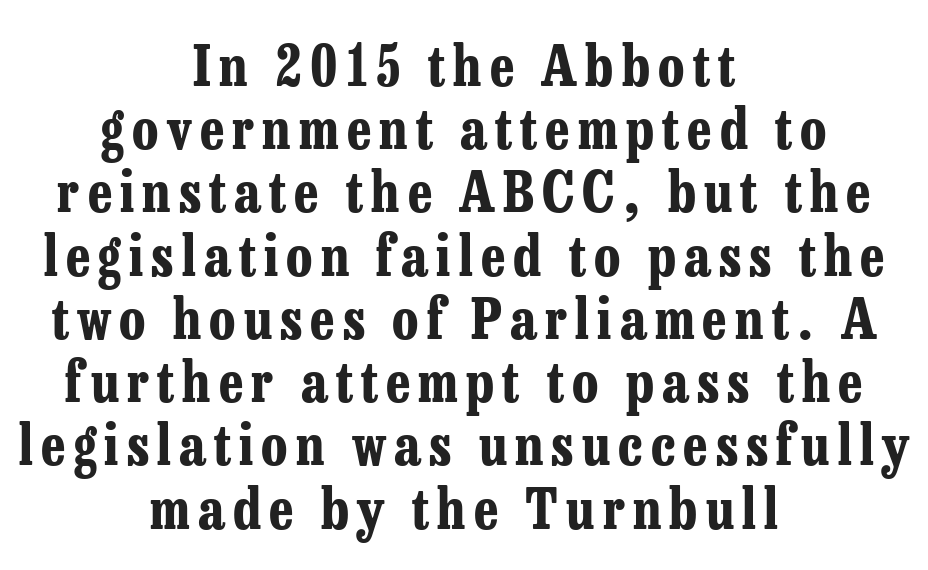
The image shows 55 px bold, condensed serif type, upright; set centered, tight line spacing (1.15x), not underlined; low stroke contrast and a medium x-height.
